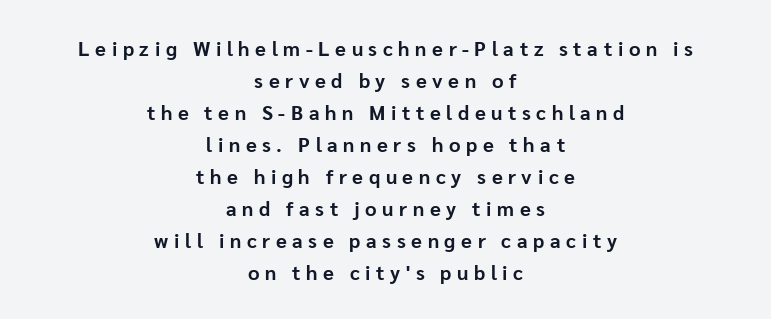
Q: Is the text bold? A: Yes.
Q: Is the text italic (slanted)? A: No, it is upright.
Q: Is the text underlined? A: No.
Q: How is the paragraph aligned? A: Centered.
Q: Is the spacing between letters normal or unusually wide? A: Unusually wide.
Q: Is the spacing between lines tight, normal or loose? A: Normal.
